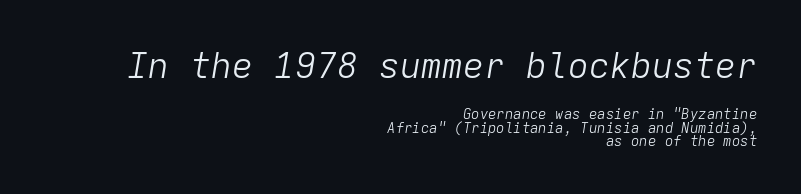
The image shows 35 px light type, italic (leaning right), monospaced; set right-aligned, tight line spacing (0.95x), normal letter spacing, not underlined; the first (top) block is 2.5x larger; low stroke contrast and a medium x-height.
